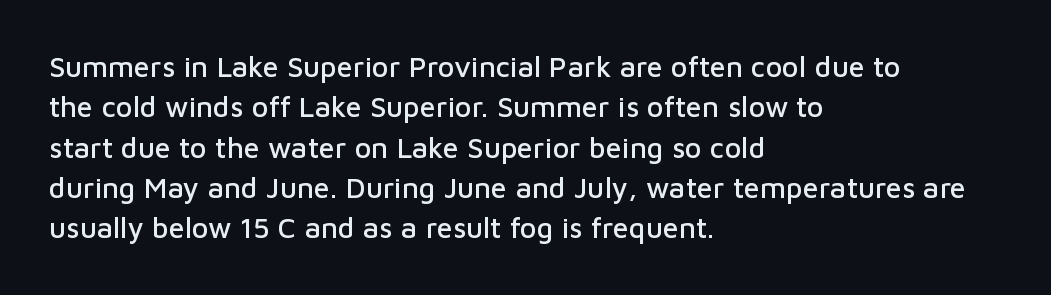
The image shows 29 px sans-serif type, upright; set left-aligned, normal line spacing (1.39x), normal letter spacing, not underlined; low stroke contrast and a medium x-height.
